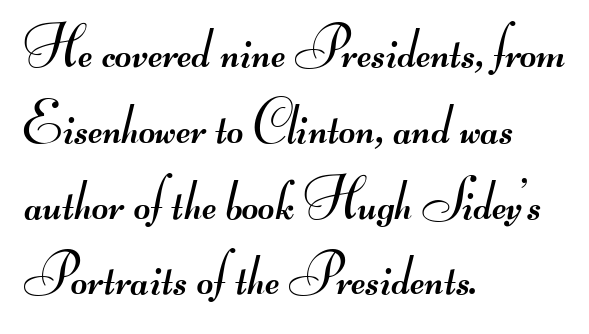
{"serif": "no", "bold": "no", "weight": "regular", "width": "wide", "stroke_contrast": "medium", "monospaced": "no", "underline": "no", "align": "left", "line_spacing": "normal", "line_spacing_ratio": 1.33, "letter_spacing": "normal", "letter_spacing_em": 0.0, "glyph_px": 57}
